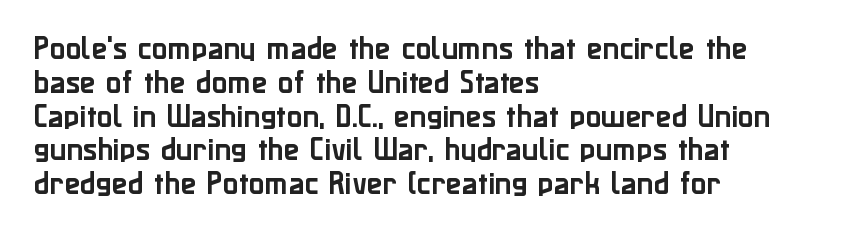
The image shows 26 px text type, upright; set left-aligned, normal line spacing (1.3x), normal letter spacing, not underlined.
